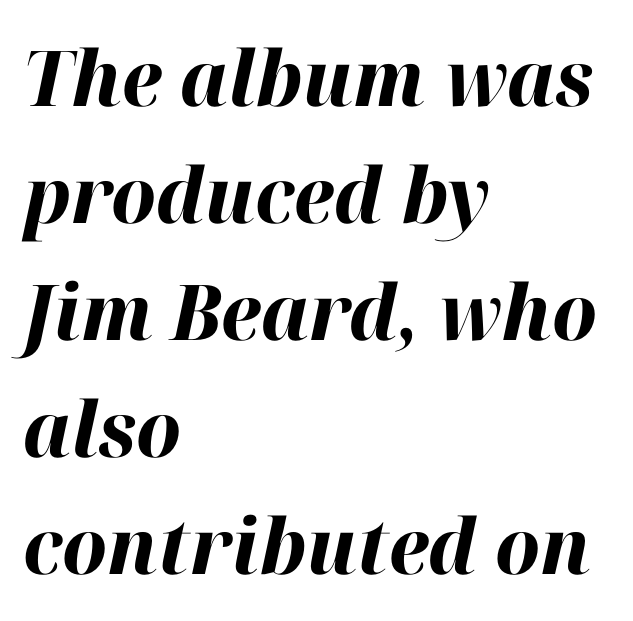
The image shows 77 px bold type, italic (leaning right); set left-aligned, normal line spacing (1.52x), normal letter spacing, not underlined; high stroke contrast and a medium x-height.
